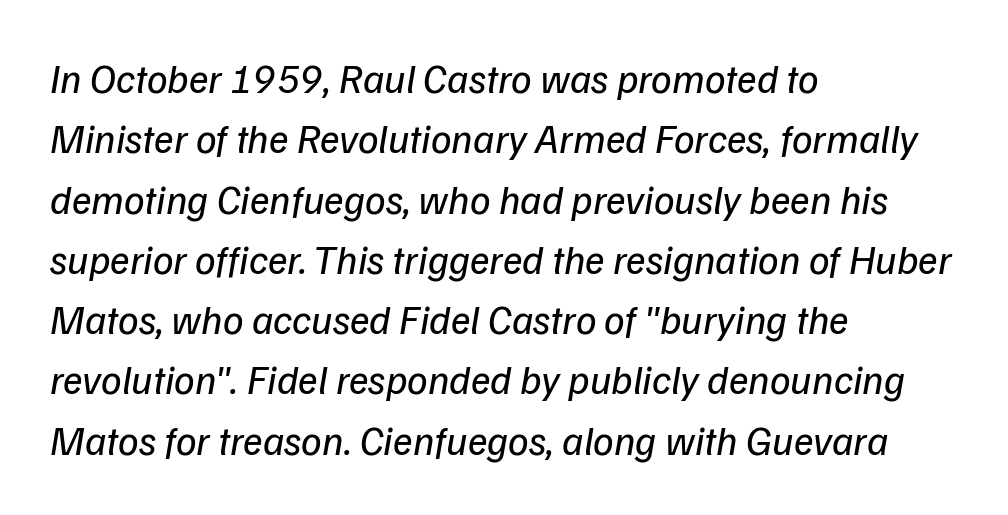
{"serif": "no", "bold": "no", "weight": "regular", "width": "normal", "stroke_contrast": "low", "x_height": "medium", "monospaced": "no", "underline": "no", "align": "left", "line_spacing": "normal", "line_spacing_ratio": 1.47, "letter_spacing": "normal", "letter_spacing_em": 0.0, "glyph_px": 41}
